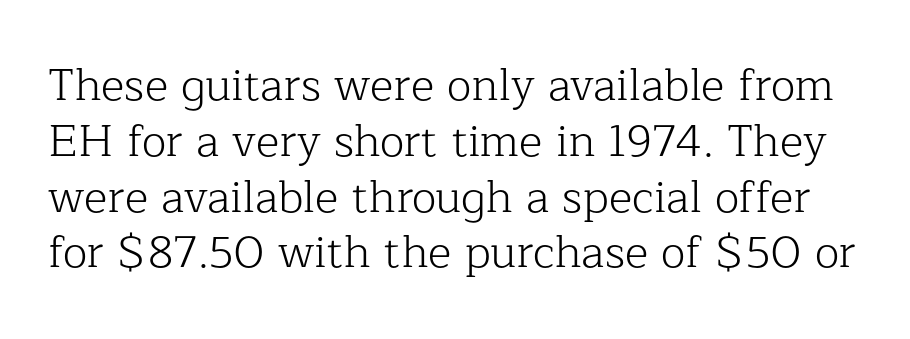
{"serif": "yes", "italic": "no", "bold": "no", "weight": "light", "width": "normal", "stroke_contrast": "low", "x_height": "medium", "monospaced": "no", "underline": "no", "line_spacing_ratio": 1.24, "letter_spacing": "normal", "letter_spacing_em": 0.0, "glyph_px": 45}
